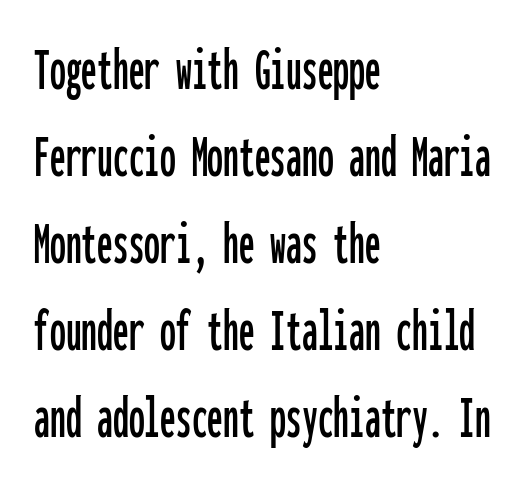
Q: Is the text italic (slanted)? A: No, it is upright.
Q: Is the typeface a serif or a sans-serif typeface? A: Sans-serif.
Q: Is the text underlined? A: No.
Q: How is the paragraph aligned? A: Left-aligned.
Q: Is the spacing between letters normal or unusually wide? A: Normal.
Q: Is the spacing between lines tight, normal or loose? A: Normal.
Q: Width (condensed, normal, or wide)? A: Condensed.
Q: Stroke contrast? A: Low.
Q: x-height? A: Medium.
Q: Monospaced? A: Yes.
